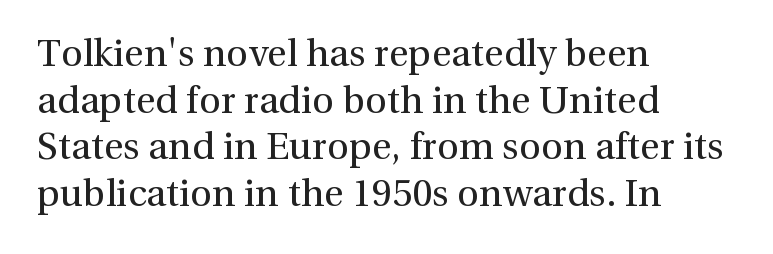
Left-aligned paragraph, ragged on the right. The rendering shows small feet on the letterforms — a serif design. Short note: letters normally spaced. The passage shown is not underscored anywhere.
